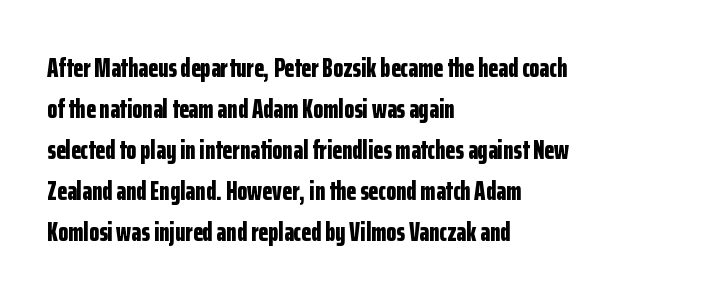
The image shows 26 px bold type, upright; set left-aligned, normal line spacing (1.58x), normal letter spacing, not underlined.
